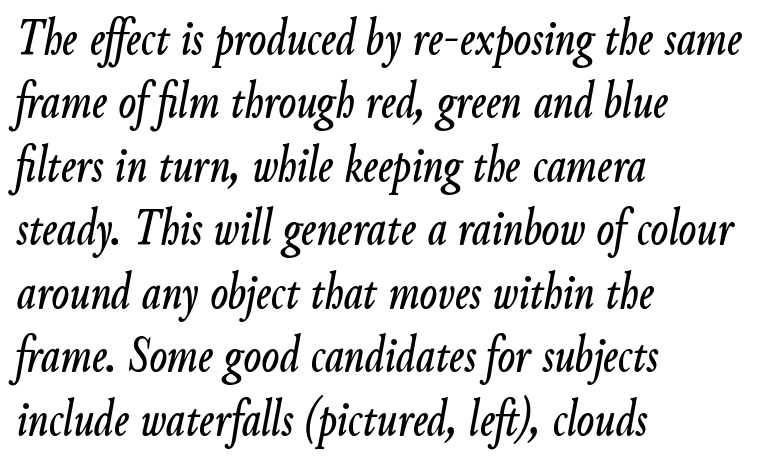
The typography opts for an oblique posture over an upright one. The line texture is even and compact thanks to regular tracking. This sample is left-justified, so line endings fall wherever the words run out. A typesetter would call this proportional, since set widths differ per character.
